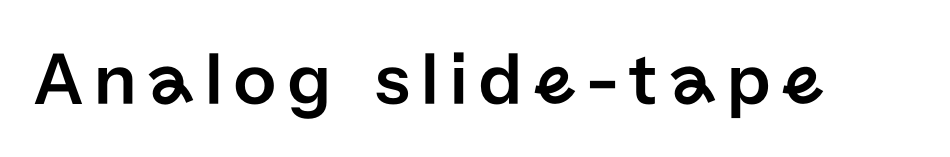
You can tell from the bare stems that sans-serif type was used. Honestly, there is no underline to notice here at all. You can tell it's not italic because the verticals are truly vertical. Proportional: the letters do not fall into vertical columns.
